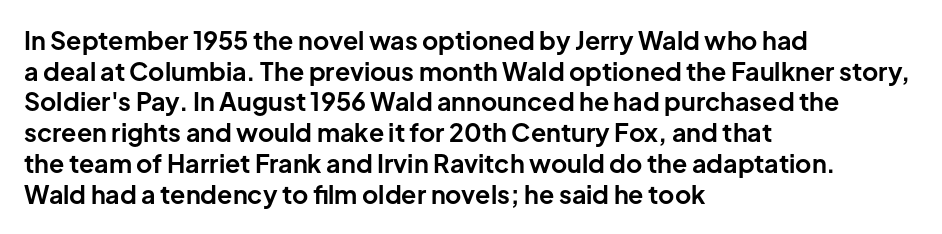
{"italic": "no", "bold": "yes", "underline": "no", "align": "left", "line_spacing_ratio": 1.23, "letter_spacing": "normal", "letter_spacing_em": 0.0, "glyph_px": 25}
